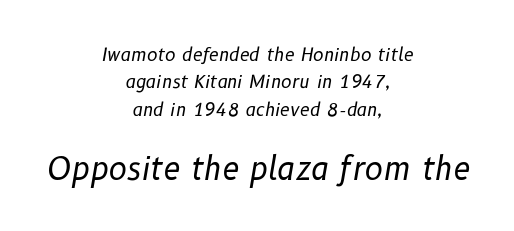
The image shows 31 px regular-weight type, italic (leaning right); set centered, normal line spacing (1.52x), normal letter spacing, not underlined; the second (bottom) block is 1.72x larger; low stroke contrast and a medium x-height.
